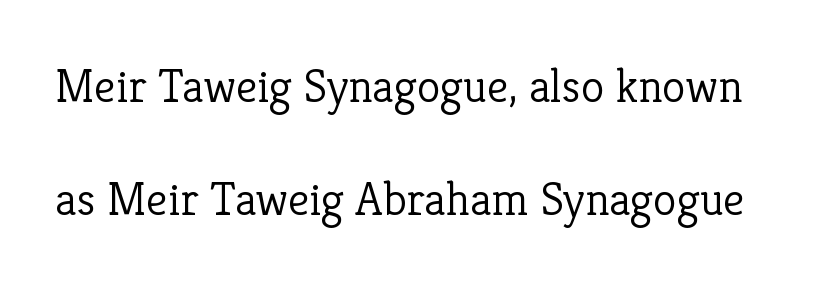
Does extra space separate the letters? No, they use regular spacing. Notice the wide empty band between every row — that's loose leading. Note the varied advance widths — an 'i' is clearly narrower than an 'm'. Compared with a typical body face, this is equally light or lighter still. The type family on display is of the serif kind. Designer's note — italics off, roman on.
